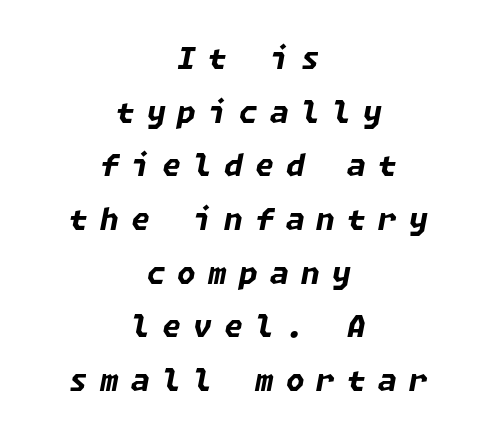
The image shows 30 px bold type, italic (leaning right); set centered, line spacing 1.79x, unusually wide letter spacing (+0.41 em), not underlined; low stroke contrast and a medium x-height.
